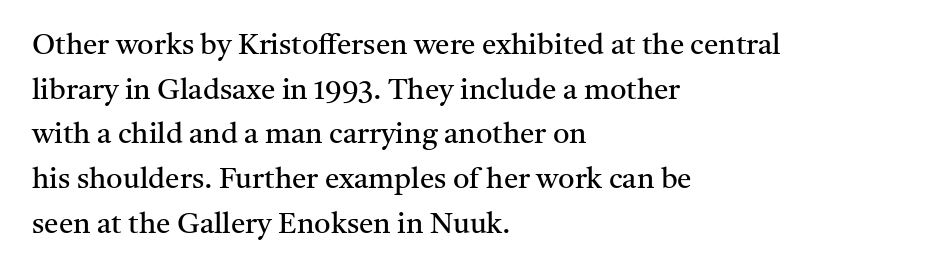
The image shows 29 px regular-weight serif type, upright; set left-aligned, normal line spacing (1.54x), normal letter spacing, not underlined; medium stroke contrast and a medium x-height.
